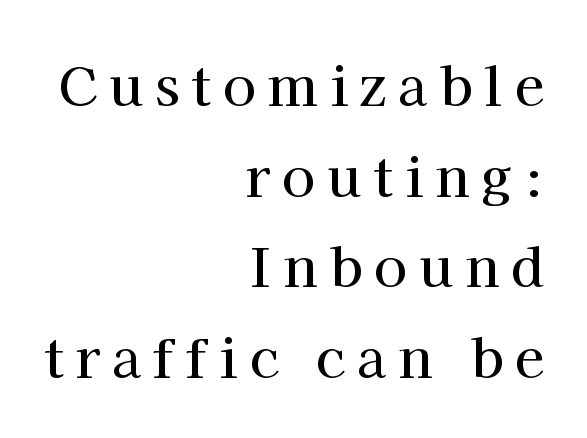
Loose tracking; the words dissolve into strings of separated letters. These lines are composed in type with serifs. The rag falls on the left side of this text block. Line spacing here is normal. Posture: vertical.
